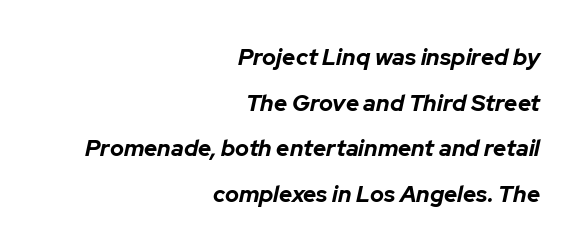
Q: Is the text bold? A: Yes.
Q: Is the text italic (slanted)? A: Yes, it leans right by about 12 degrees.
Q: Is the text underlined? A: No.
Q: How is the paragraph aligned? A: Right-aligned.
Q: Is the spacing between letters normal or unusually wide? A: Normal.
Q: Is the spacing between lines tight, normal or loose? A: Loose.
